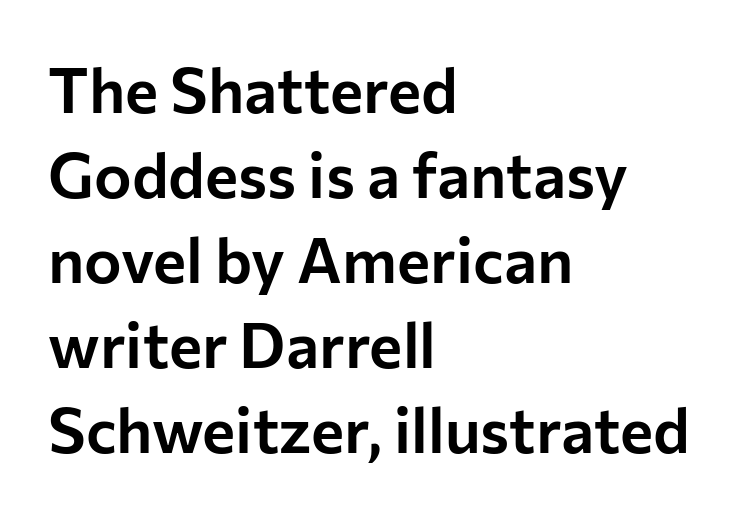
Q: Is the text italic (slanted)? A: No, it is upright.
Q: Is the typeface a serif or a sans-serif typeface? A: Sans-serif.
Q: Is the text underlined? A: No.
Q: How is the paragraph aligned? A: Left-aligned.
Q: Is the spacing between letters normal or unusually wide? A: Normal.
Q: Is the spacing between lines tight, normal or loose? A: Normal.
Q: Width (condensed, normal, or wide)? A: Normal.
Q: Stroke contrast? A: Low.
Q: x-height? A: Medium.
Q: Monospaced? A: No.
